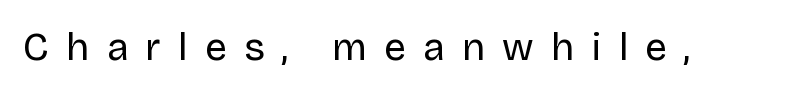
Q: Is the text bold? A: No.
Q: Is the text italic (slanted)? A: No, it is upright.
Q: Is the typeface a serif or a sans-serif typeface? A: Sans-serif.
Q: Is the text underlined? A: No.
Q: Is the spacing between letters normal or unusually wide? A: Unusually wide.
Q: Width (condensed, normal, or wide)? A: Normal.
Q: Stroke contrast? A: Low.
Q: x-height? A: Large.
Q: Monospaced? A: No.
